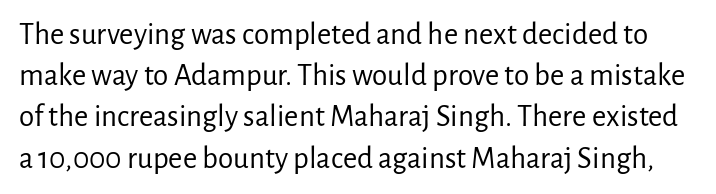
Q: Is the text bold? A: No.
Q: Is the text italic (slanted)? A: No, it is upright.
Q: Is the typeface a serif or a sans-serif typeface? A: Sans-serif.
Q: Is the text underlined? A: No.
Q: Is the spacing between letters normal or unusually wide? A: Normal.
Q: Is the spacing between lines tight, normal or loose? A: Normal.
Q: Width (condensed, normal, or wide)? A: Normal.
Q: Stroke contrast? A: Low.
Q: x-height? A: Medium.
Q: Monospaced? A: No.
